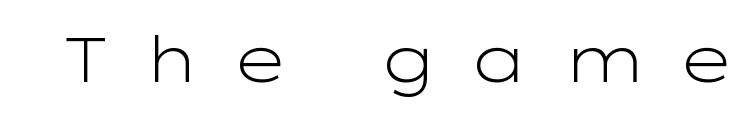
Q: Is the text bold? A: No.
Q: Is the text italic (slanted)? A: No, it is upright.
Q: Is the typeface a serif or a sans-serif typeface? A: Sans-serif.
Q: Is the text underlined? A: No.
Q: Is the spacing between letters normal or unusually wide? A: Unusually wide.
Q: Width (condensed, normal, or wide)? A: Wide.
Q: Stroke contrast? A: Low.
Q: x-height? A: Medium.
Q: Monospaced? A: No.
